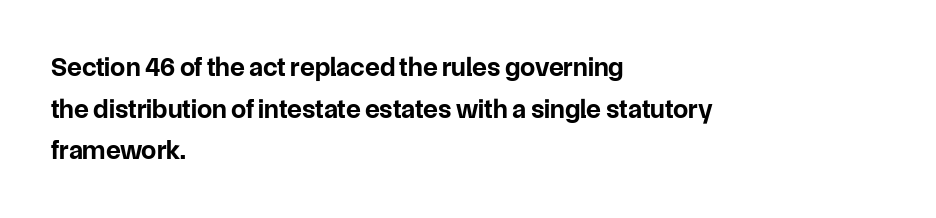
The image shows 27 px bold type, upright; set left-aligned, normal line spacing (1.54x), normal letter spacing, not underlined.
